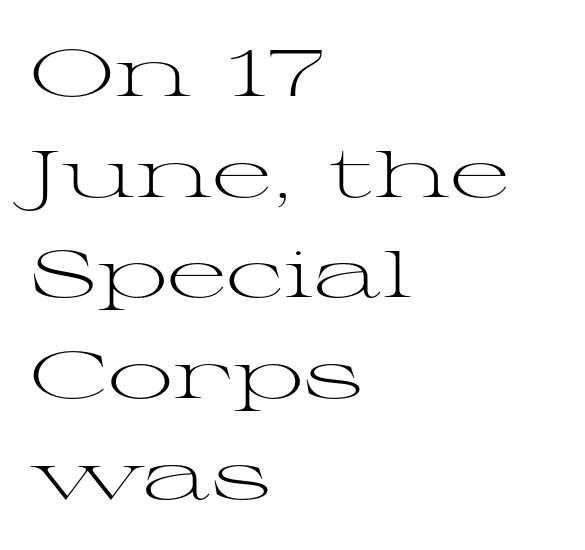
The image shows 65 px light, wide serif type, upright; set left-aligned, normal line spacing (1.55x), normal letter spacing, not underlined; medium stroke contrast and a medium x-height.
